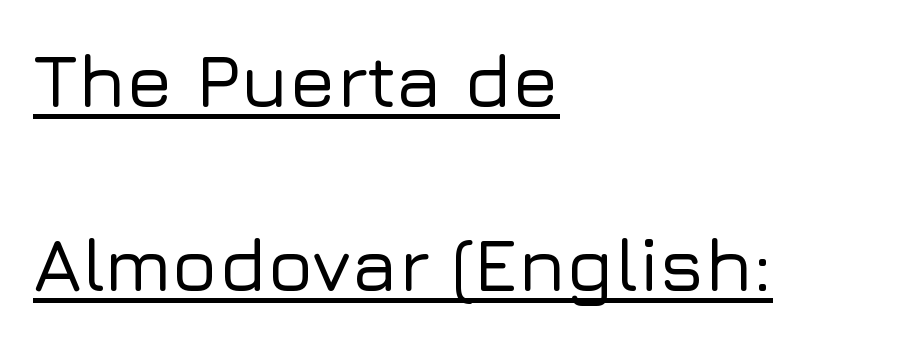
Q: Is the text italic (slanted)? A: No, it is upright.
Q: Is the typeface a serif or a sans-serif typeface? A: Sans-serif.
Q: Is the text underlined? A: Yes.
Q: How is the paragraph aligned? A: Left-aligned.
Q: Is the spacing between letters normal or unusually wide? A: Normal.
Q: Is the spacing between lines tight, normal or loose? A: Loose.
Q: Width (condensed, normal, or wide)? A: Normal.
Q: Stroke contrast? A: Low.
Q: x-height? A: Medium.
Q: Monospaced? A: No.
